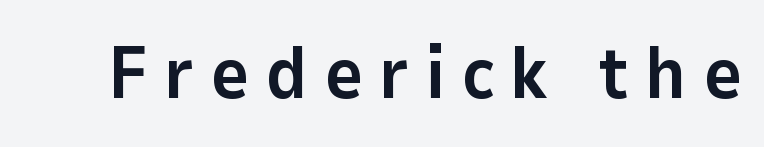
Q: Is the text bold? A: Yes.
Q: Is the text italic (slanted)? A: No, it is upright.
Q: Is the typeface a serif or a sans-serif typeface? A: Sans-serif.
Q: Is the text underlined? A: No.
Q: Is the spacing between letters normal or unusually wide? A: Unusually wide.
Q: Width (condensed, normal, or wide)? A: Normal.
Q: Stroke contrast? A: Low.
Q: x-height? A: Medium.
Q: Monospaced? A: No.
